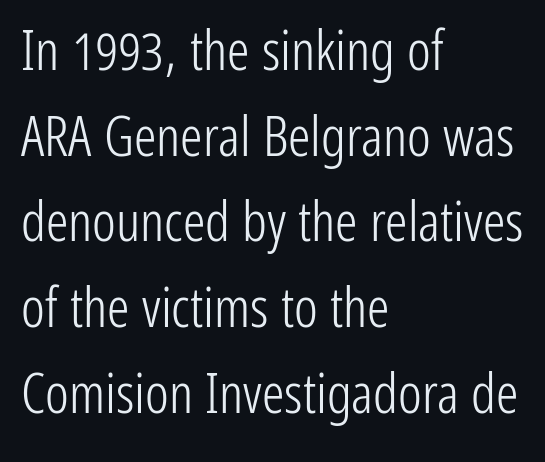
Q: Is the text bold? A: No.
Q: Is the text italic (slanted)? A: No, it is upright.
Q: Is the typeface a serif or a sans-serif typeface? A: Sans-serif.
Q: Is the text underlined? A: No.
Q: How is the paragraph aligned? A: Left-aligned.
Q: Is the spacing between letters normal or unusually wide? A: Normal.
Q: Is the spacing between lines tight, normal or loose? A: Normal.
Q: Width (condensed, normal, or wide)? A: Condensed.
Q: Stroke contrast? A: Low.
Q: x-height? A: Medium.
Q: Monospaced? A: No.
